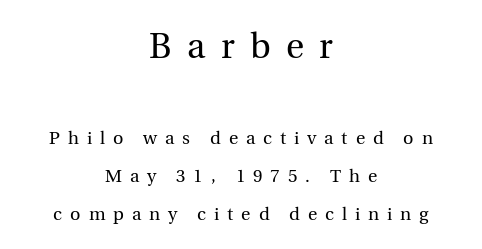
{"serif": "yes", "italic": "no", "bold": "no", "weight": "regular", "width": "normal", "x_height": "medium", "monospaced": "no", "underline": "no", "align": "center", "line_spacing": "loose", "line_spacing_ratio": 2.11, "letter_spacing": "wide", "letter_spacing_em": 0.44, "larger_block": "first", "size_ratio": 1.94, "glyph_px": 35}
